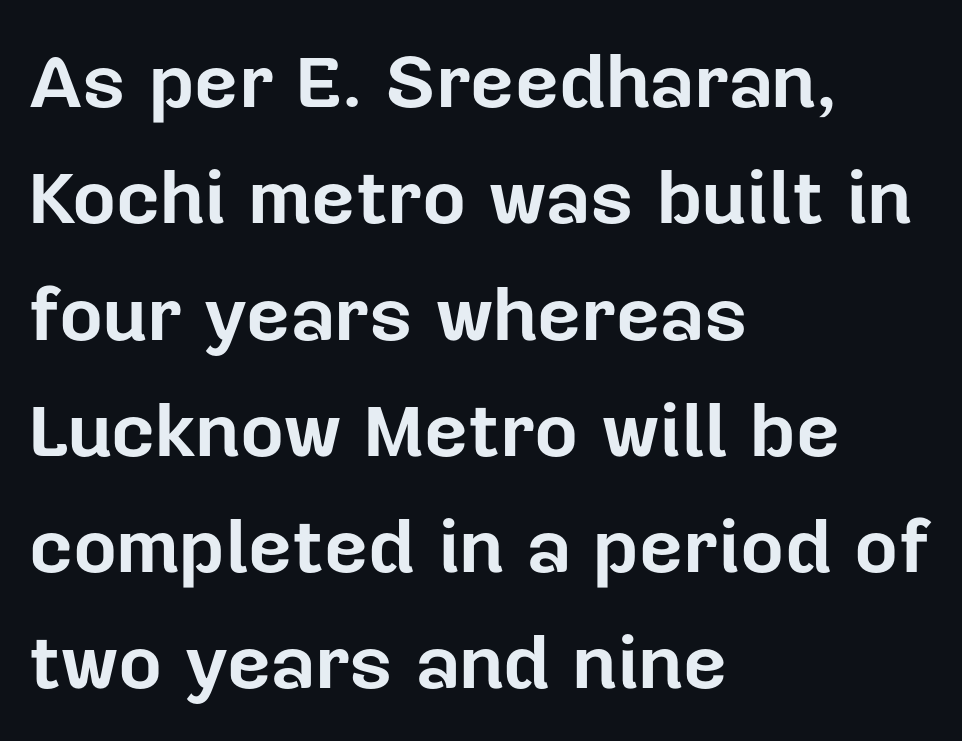
The image shows 76 px bold sans-serif type, upright; set left-aligned, normal line spacing (1.53x), normal letter spacing, not underlined; low stroke contrast and a medium x-height.
